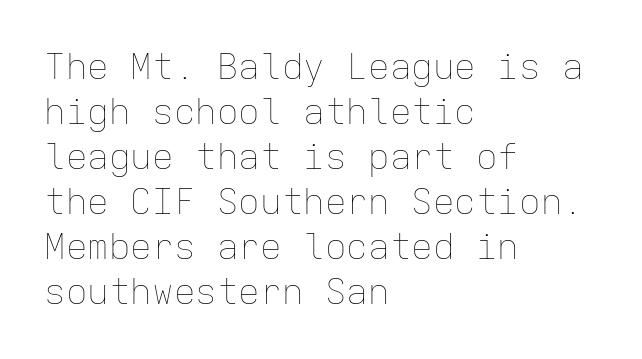
{"italic": "no", "bold": "no", "weight": "thin", "width": "normal", "stroke_contrast": "low", "x_height": "medium", "monospaced": "yes", "underline": "no", "align": "left", "line_spacing": "normal", "line_spacing_ratio": 1.25, "letter_spacing": "normal", "letter_spacing_em": 0.0, "glyph_px": 36}
